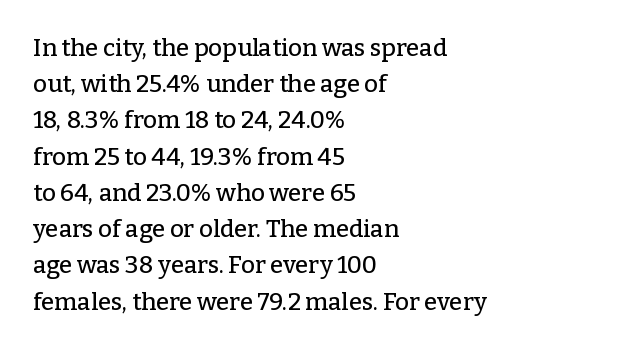
The image shows 24 px text type, upright; set left-aligned, normal line spacing (1.51x), normal letter spacing, not underlined.
